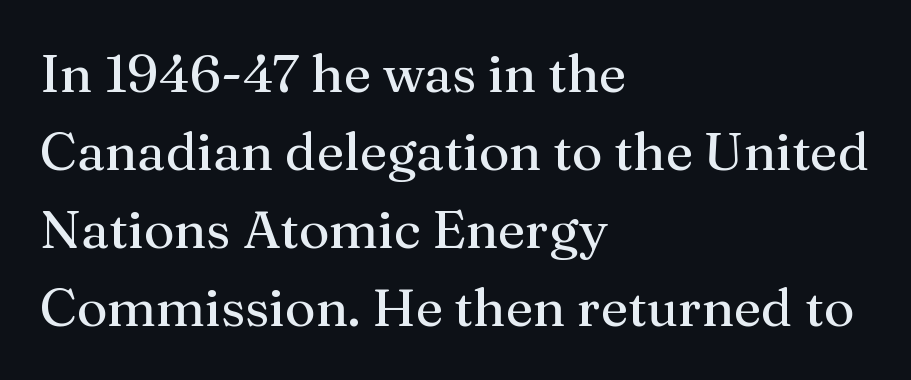
Weight: regular or lighter. Do the characters align in a grid? No, the font is proportional. The rendering keeps characters at their native spacing. This sample uses an upright cut, with every glyph sitting square on the baseline. Old-style or modern, the face here clearly has serifs.
